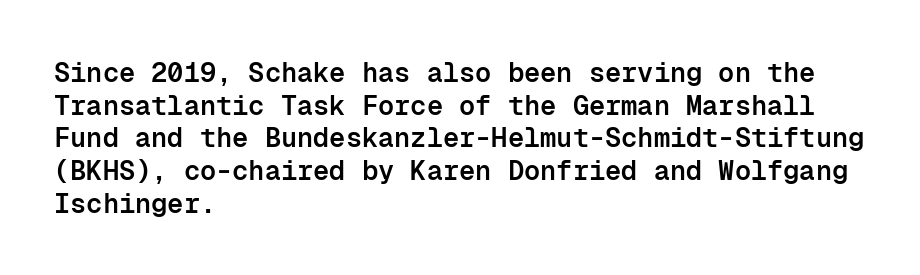
Q: Is the text bold? A: Semi-bold.
Q: Is the text italic (slanted)? A: No, it is upright.
Q: Is the text underlined? A: No.
Q: How is the paragraph aligned? A: Left-aligned.
Q: Is the spacing between letters normal or unusually wide? A: Normal.
